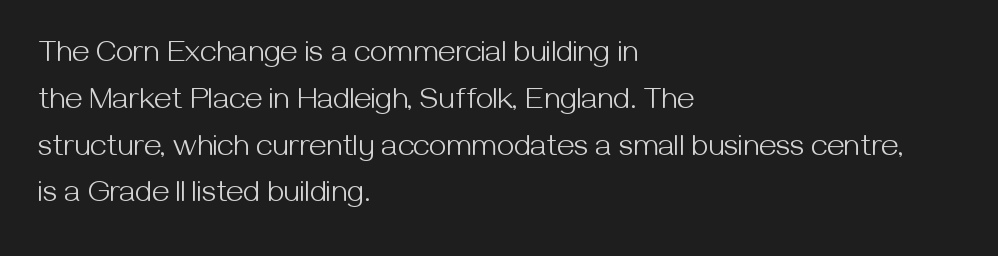
Standard letterfit; no display-style spreading of the glyphs. Does the copy run flush right? No — it runs flush left. This block has exactly the height ordinary leading produces. Stroke mass is kept to a normal reading level or below.
